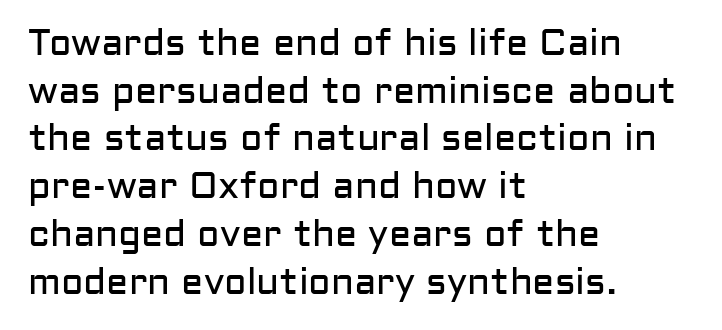
Is this a heavy cut? Hardly; it is regular or lighter. How are the letters spaced? Ordinarily, with no added tracking. The ragged edge is on the right, which tells us the setting is flush left. Characters remain perfectly vertical along every line. This sample has the flowing, uneven cadence of proportional lettering. The area under the type is left untouched.
